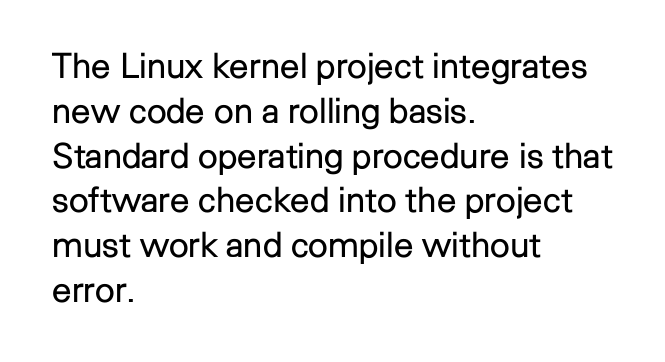
Q: Is the text bold? A: No.
Q: Is the text italic (slanted)? A: No, it is upright.
Q: Is the typeface a serif or a sans-serif typeface? A: Sans-serif.
Q: Is the text underlined? A: No.
Q: How is the paragraph aligned? A: Left-aligned.
Q: Is the spacing between letters normal or unusually wide? A: Normal.
Q: Is the spacing between lines tight, normal or loose? A: Normal.
Q: Width (condensed, normal, or wide)? A: Normal.
Q: Stroke contrast? A: Low.
Q: x-height? A: Medium.
Q: Monospaced? A: No.
